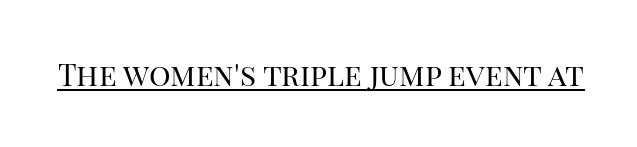
{"serif": "yes", "italic": "no", "bold": "no", "weight": "regular", "width": "normal", "stroke_contrast": "high", "x_height": "large", "monospaced": "no", "underline": "yes", "letter_spacing": "normal", "letter_spacing_em": 0.0, "glyph_px": 30}
